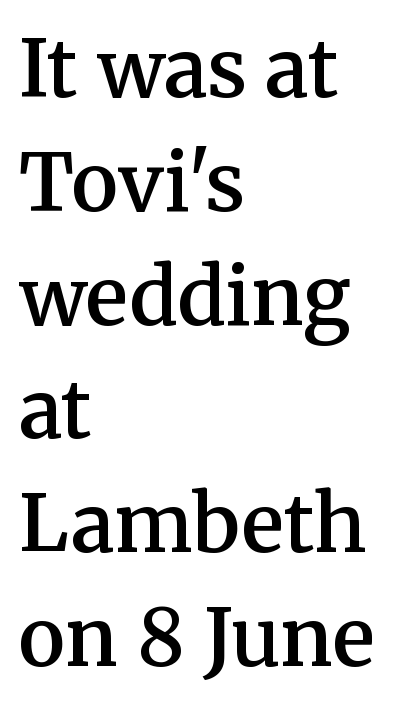
Q: Is the text bold? A: Semi-bold.
Q: Is the text italic (slanted)? A: No, it is upright.
Q: Is the typeface a serif or a sans-serif typeface? A: Serif.
Q: Is the text underlined? A: No.
Q: How is the paragraph aligned? A: Left-aligned.
Q: Is the spacing between letters normal or unusually wide? A: Normal.
Q: Is the spacing between lines tight, normal or loose? A: Normal.
Q: Width (condensed, normal, or wide)? A: Normal.
Q: Stroke contrast? A: Medium.
Q: x-height? A: Medium.
Q: Monospaced? A: No.
